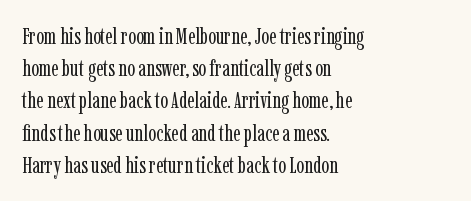
{"italic": "no", "bold": "no", "underline": "no", "align": "left", "line_spacing": "normal", "line_spacing_ratio": 1.4, "letter_spacing": "normal", "letter_spacing_em": 0.0, "glyph_px": 23}
